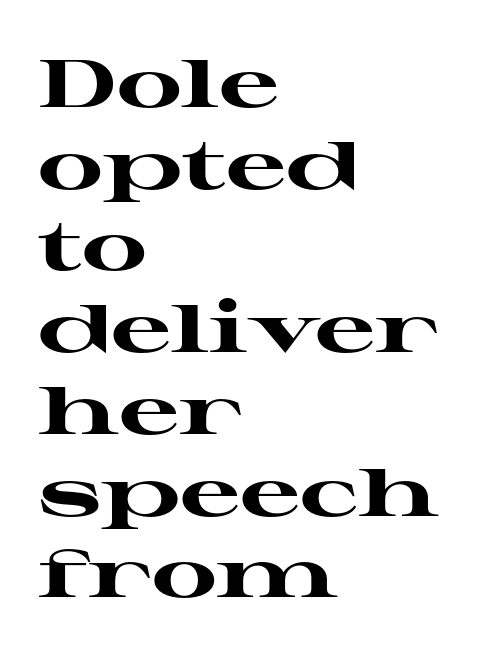
Q: Is the text bold? A: Yes.
Q: Is the text italic (slanted)? A: No, it is upright.
Q: Is the typeface a serif or a sans-serif typeface? A: Serif.
Q: Is the text underlined? A: No.
Q: How is the paragraph aligned? A: Left-aligned.
Q: Is the spacing between letters normal or unusually wide? A: Normal.
Q: Width (condensed, normal, or wide)? A: Wide.
Q: Stroke contrast? A: High.
Q: x-height? A: Medium.
Q: Monospaced? A: No.
